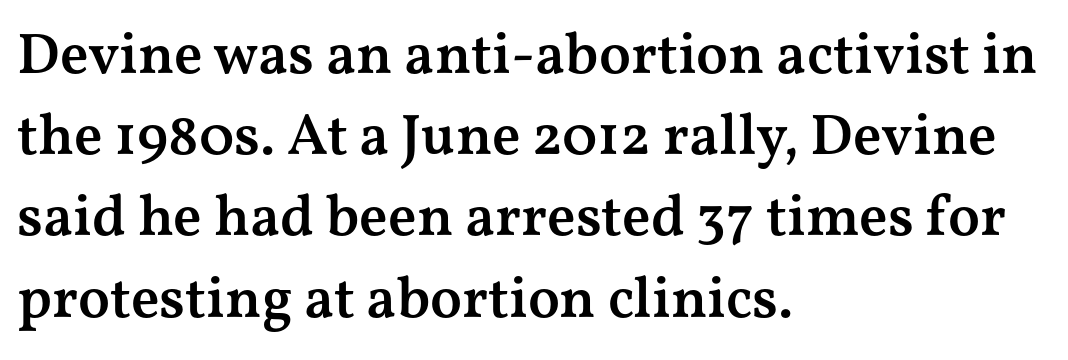
The image shows 58 px semibold, wide serif type, upright; set left-aligned, normal line spacing (1.4x), normal letter spacing, not underlined; medium stroke contrast and a medium x-height.
